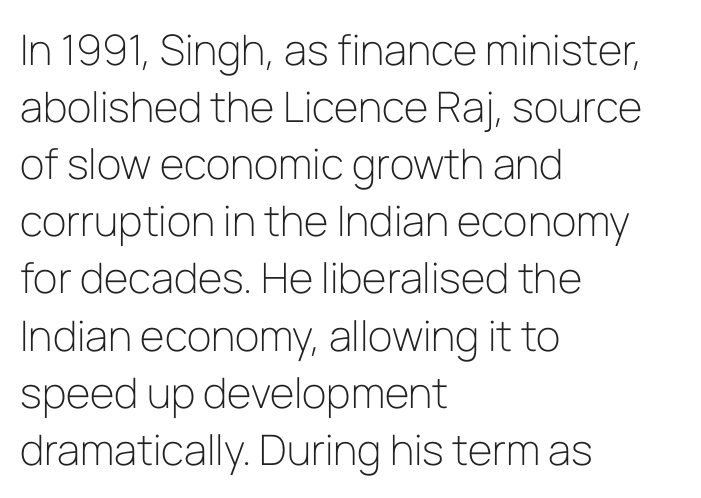
The image shows 42 px light sans-serif type, upright; set left-aligned, normal line spacing (1.36x), normal letter spacing, not underlined; low stroke contrast and a medium x-height.
